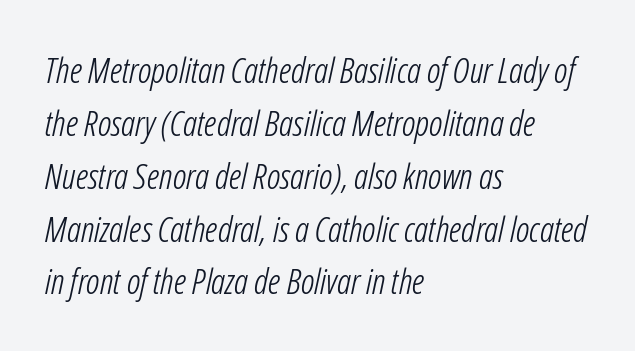
{"italic": "yes", "lean": "right", "slant_degrees": 12, "bold": "no", "weight": "light", "width": "condensed", "stroke_contrast": "low", "x_height": "medium", "monospaced": "no", "underline": "no", "align": "left", "line_spacing": "normal", "line_spacing_ratio": 1.51, "letter_spacing": "normal", "letter_spacing_em": 0.0, "glyph_px": 35}
